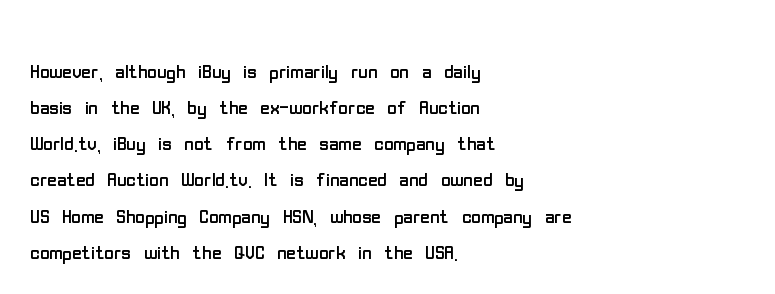
The image shows 26 px text type, upright; set left-aligned, normal line spacing (1.39x), normal letter spacing, not underlined.
